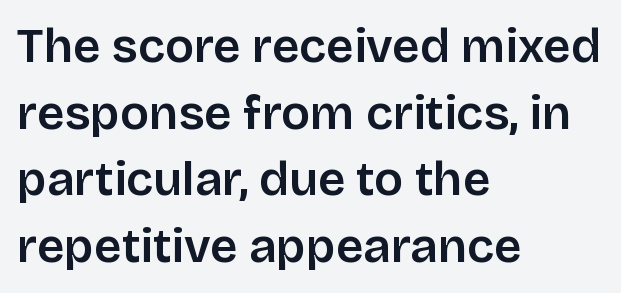
{"serif": "no", "italic": "no", "width": "normal", "stroke_contrast": "low", "x_height": "large", "monospaced": "no", "underline": "no", "align": "left", "line_spacing": "normal", "line_spacing_ratio": 1.39, "letter_spacing": "normal", "letter_spacing_em": 0.0, "glyph_px": 48}
